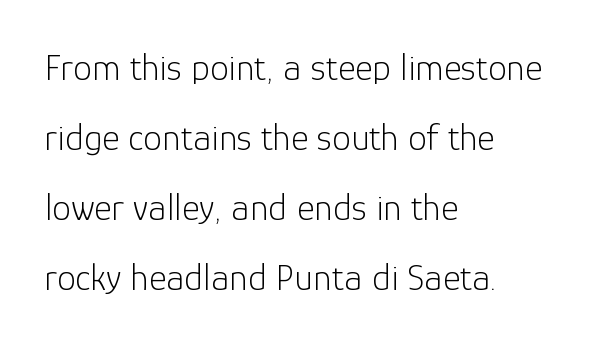
Q: Is the text bold? A: No.
Q: Is the text italic (slanted)? A: No, it is upright.
Q: Is the typeface a serif or a sans-serif typeface? A: Sans-serif.
Q: Is the text underlined? A: No.
Q: How is the paragraph aligned? A: Left-aligned.
Q: Is the spacing between letters normal or unusually wide? A: Normal.
Q: Width (condensed, normal, or wide)? A: Normal.
Q: Stroke contrast? A: Low.
Q: x-height? A: Medium.
Q: Monospaced? A: No.
